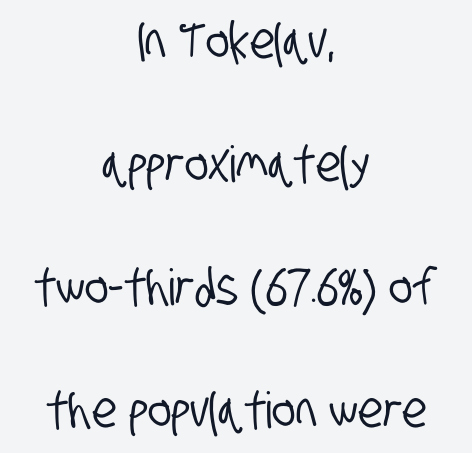
The passage shown is typed in a proportional face where columns would drift. Look at the bottom of the vertical strokes: they stop flat, with no serifs. Leftover space on each line is divided equally before and after the words. Decoration check: the copy has no underline. You could fit nearly another row in the gap between these rows.
